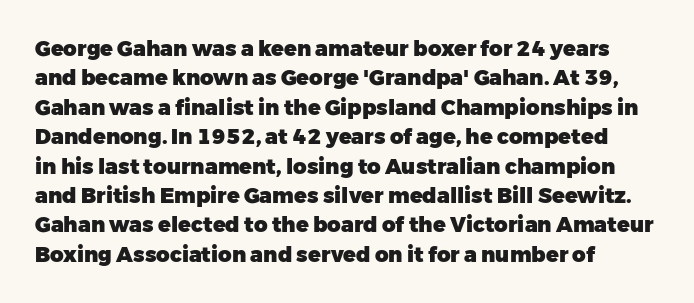
The image shows 21 px bold type, upright; set left-aligned, normal line spacing (1.4x), normal letter spacing, not underlined.
